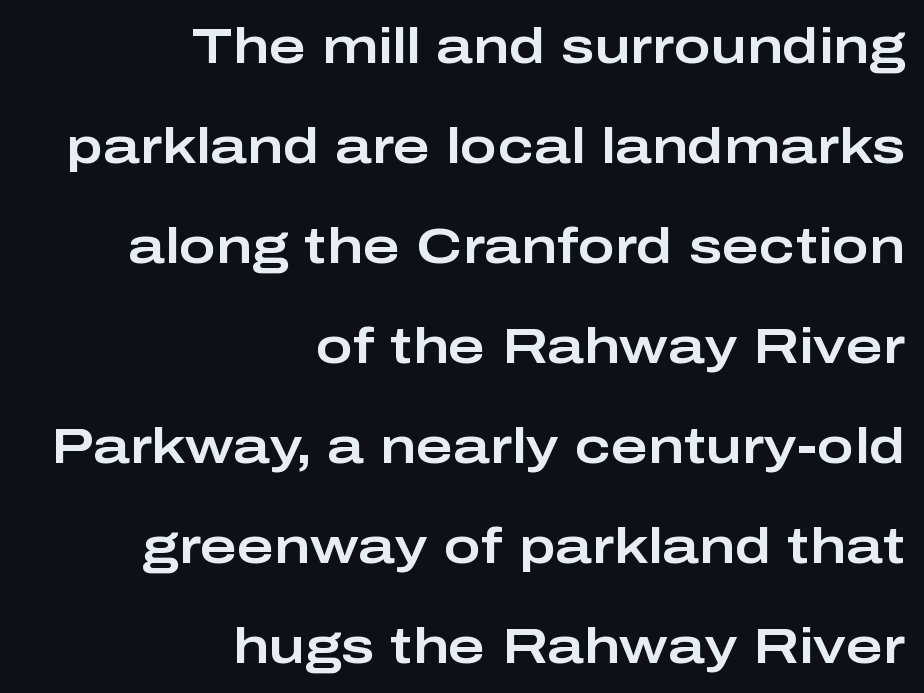
The image shows 50 px wide sans-serif type, upright; set right-aligned, loose line spacing (2.0x), normal letter spacing, not underlined; low stroke contrast and a medium x-height.
